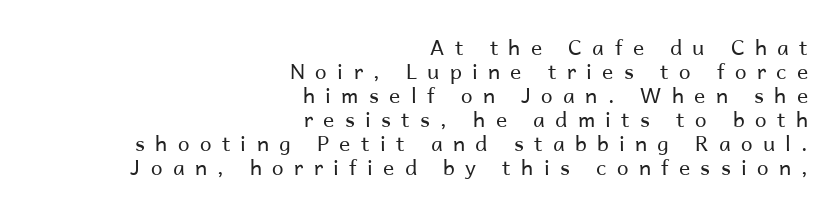
{"italic": "no", "bold": "no", "underline": "no", "align": "right", "line_spacing": "tight", "line_spacing_ratio": 1.14, "letter_spacing": "wide", "letter_spacing_em": 0.49, "glyph_px": 21}
